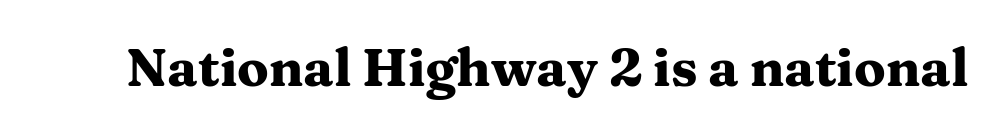
{"serif": "yes", "italic": "no", "bold": "yes", "weight": "heavy", "width": "wide", "stroke_contrast": "medium", "x_height": "medium", "monospaced": "no", "underline": "no", "letter_spacing": "normal", "letter_spacing_em": 0.0, "glyph_px": 52}
